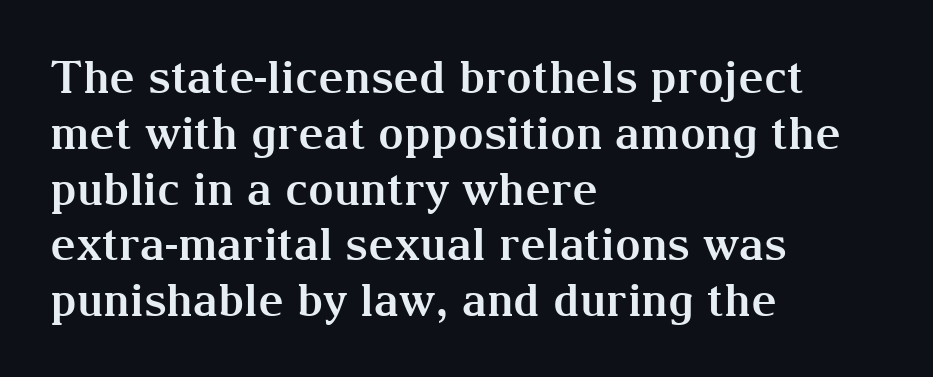
Any mark beneath the type? The region is blank. The rendering anchors every line to the left-hand side. Is this a fixed-width face? No — the glyphs have proportional, varying widths. This rendering employs a face with finishing strokes, i.e., a serif. The font is running at its bold setting.
